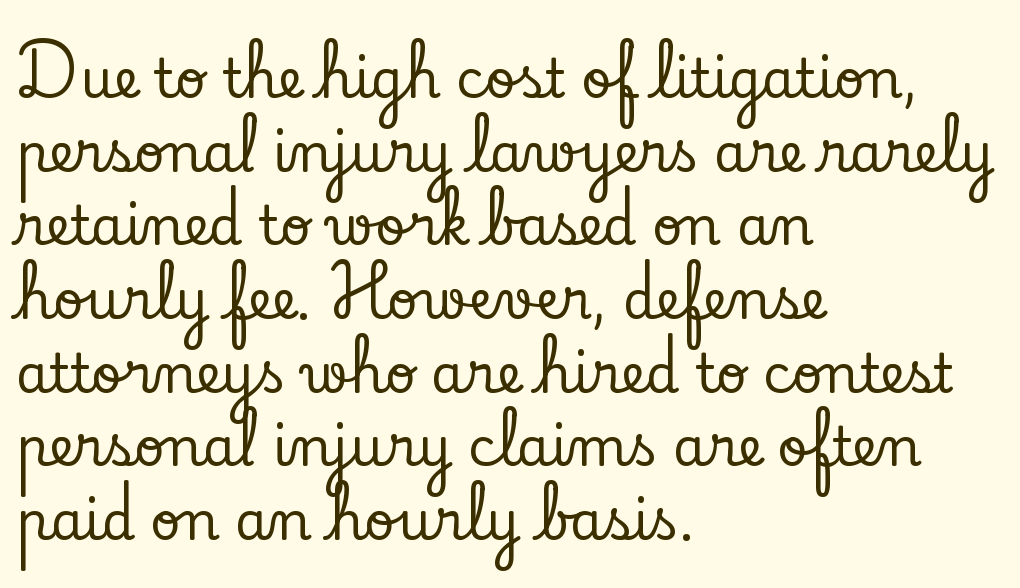
{"serif": "yes", "italic": "no", "width": "normal", "stroke_contrast": "low", "x_height": "small", "monospaced": "no", "underline": "no", "align": "left", "line_spacing": "normal", "line_spacing_ratio": 1.39, "letter_spacing": "normal", "letter_spacing_em": 0.0, "glyph_px": 53}
